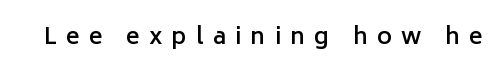
{"italic": "no", "bold": "semi", "underline": "no", "letter_spacing": "wide", "letter_spacing_em": 0.4, "glyph_px": 23}
